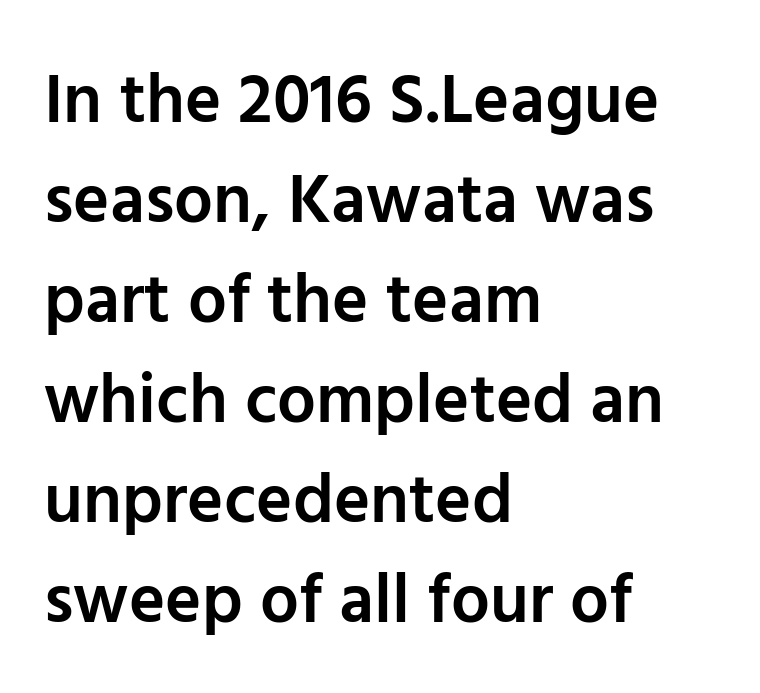
There is no visible air inserted between adjacent glyphs. The area under the type is left untouched. Do the characters align in a grid? No, the font is proportional. The text block is weighted toward the left margin, trailing off unevenly rightward. A sans-serif font was chosen for this passage.
